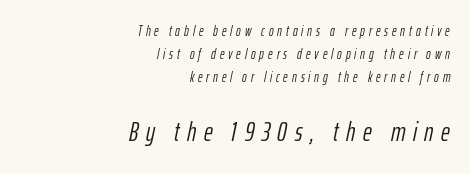
{"italic": "yes", "lean": "right", "slant_degrees": 12, "bold": "no", "underline": "no", "align": "right", "line_spacing": "normal", "line_spacing_ratio": 1.63, "letter_spacing": "wide", "letter_spacing_em": 0.28, "larger_block": "second", "size_ratio": 1.93, "glyph_px": 27}
